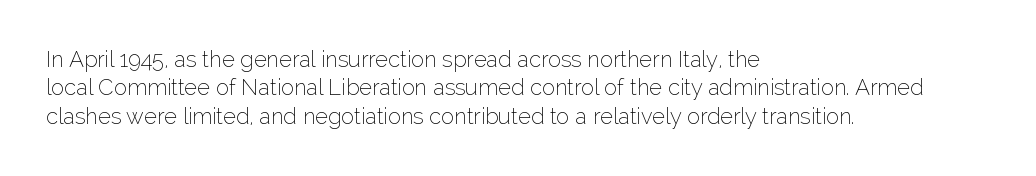
{"italic": "no", "bold": "no", "underline": "no", "align": "left", "line_spacing": "normal", "line_spacing_ratio": 1.29, "letter_spacing": "normal", "letter_spacing_em": 0.0, "glyph_px": 22}
